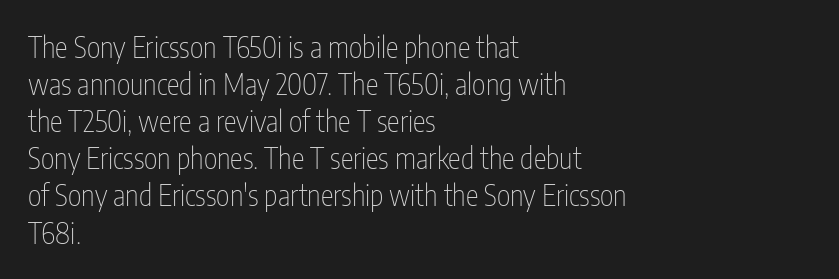
{"serif": "no", "italic": "no", "bold": "no", "weight": "thin", "width": "condensed", "stroke_contrast": "low", "x_height": "medium", "monospaced": "no", "underline": "no", "align": "left", "line_spacing": "normal", "line_spacing_ratio": 1.28, "letter_spacing": "normal", "letter_spacing_em": 0.0, "glyph_px": 29}
